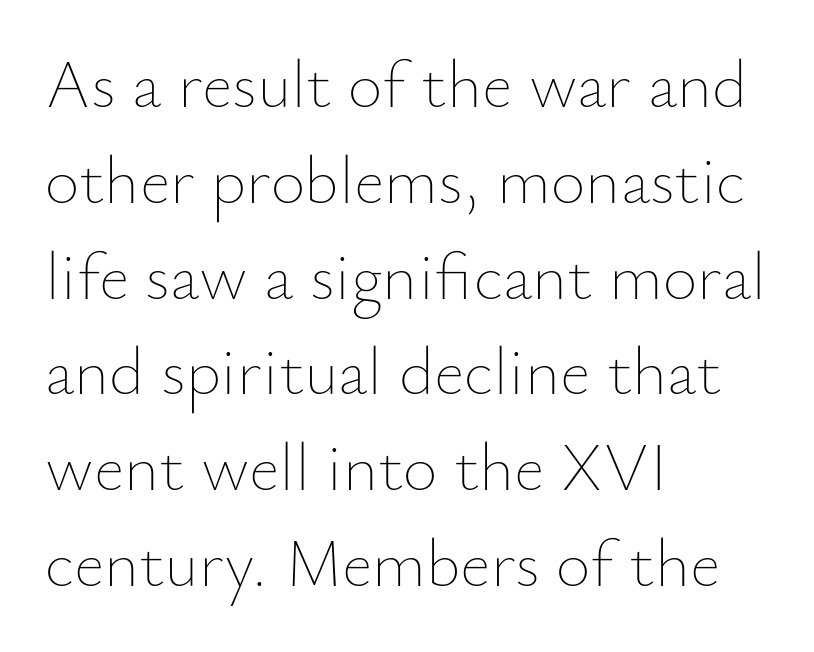
Q: Is the text bold? A: No.
Q: Is the text italic (slanted)? A: No, it is upright.
Q: Is the text underlined? A: No.
Q: How is the paragraph aligned? A: Left-aligned.
Q: Is the spacing between letters normal or unusually wide? A: Normal.
Q: Is the spacing between lines tight, normal or loose? A: Normal.
Q: Width (condensed, normal, or wide)? A: Normal.
Q: Stroke contrast? A: Low.
Q: x-height? A: Small.
Q: Monospaced? A: No.
